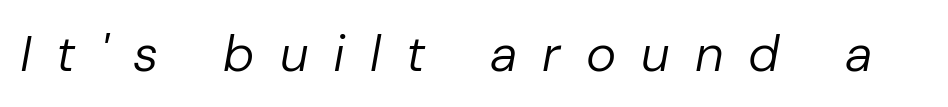
{"italic": "yes", "lean": "right", "slant_degrees": 10, "bold": "no", "weight": "regular", "width": "normal", "stroke_contrast": "low", "x_height": "medium", "monospaced": "no", "underline": "no", "letter_spacing": "wide", "letter_spacing_em": 0.49, "glyph_px": 51}
